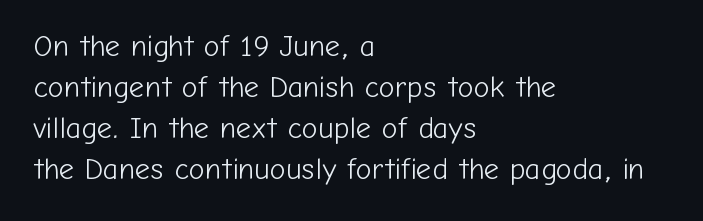
Q: Is the text bold? A: No.
Q: Is the text italic (slanted)? A: No, it is upright.
Q: Is the typeface a serif or a sans-serif typeface? A: Sans-serif.
Q: Is the text underlined? A: No.
Q: How is the paragraph aligned? A: Left-aligned.
Q: Is the spacing between letters normal or unusually wide? A: Normal.
Q: Is the spacing between lines tight, normal or loose? A: Normal.
Q: Width (condensed, normal, or wide)? A: Normal.
Q: Stroke contrast? A: Low.
Q: x-height? A: Medium.
Q: Monospaced? A: No.
